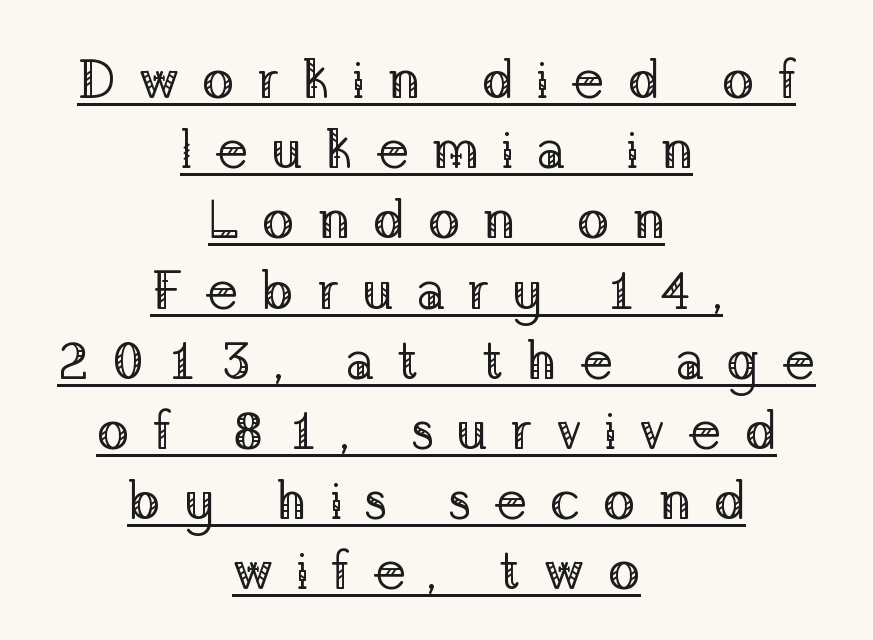
Q: Is the text bold? A: No.
Q: Is the text italic (slanted)? A: No, it is upright.
Q: Is the typeface a serif or a sans-serif typeface? A: Serif.
Q: Is the text underlined? A: Yes.
Q: How is the paragraph aligned? A: Centered.
Q: Is the spacing between letters normal or unusually wide? A: Unusually wide.
Q: Is the spacing between lines tight, normal or loose? A: Normal.
Q: Width (condensed, normal, or wide)? A: Normal.
Q: Stroke contrast? A: Low.
Q: x-height? A: Medium.
Q: Monospaced? A: No.
